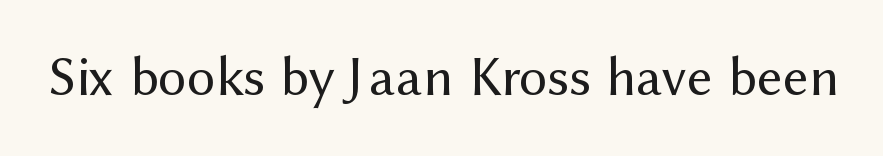
Q: Is the text bold? A: No.
Q: Is the text italic (slanted)? A: No, it is upright.
Q: Is the typeface a serif or a sans-serif typeface? A: Sans-serif.
Q: Is the text underlined? A: No.
Q: Is the spacing between letters normal or unusually wide? A: Normal.
Q: Width (condensed, normal, or wide)? A: Normal.
Q: Stroke contrast? A: Medium.
Q: x-height? A: Medium.
Q: Monospaced? A: No.
